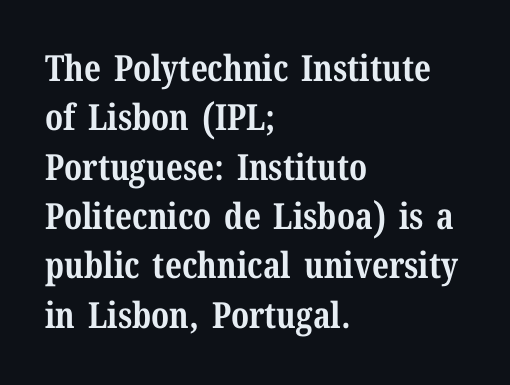
Q: Is the text bold? A: Yes.
Q: Is the text italic (slanted)? A: No, it is upright.
Q: Is the typeface a serif or a sans-serif typeface? A: Serif.
Q: Is the text underlined? A: No.
Q: How is the paragraph aligned? A: Left-aligned.
Q: Is the spacing between letters normal or unusually wide? A: Normal.
Q: Is the spacing between lines tight, normal or loose? A: Normal.
Q: Width (condensed, normal, or wide)? A: Normal.
Q: Stroke contrast? A: Medium.
Q: x-height? A: Medium.
Q: Monospaced? A: No.
